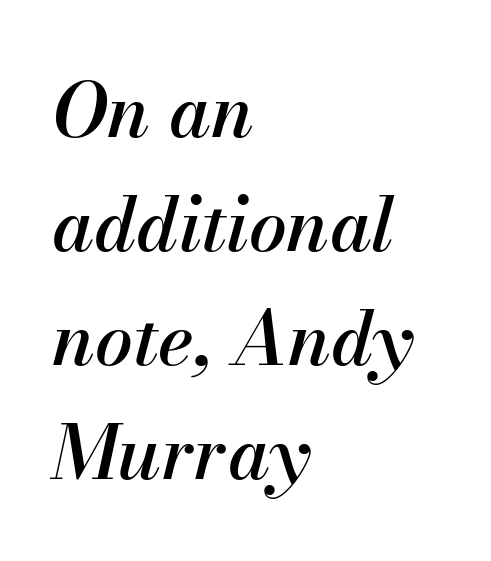
The image shows 75 px text type, italic (leaning right); set left-aligned, normal line spacing (1.52x), normal letter spacing, not underlined; medium stroke contrast and a small x-height.
